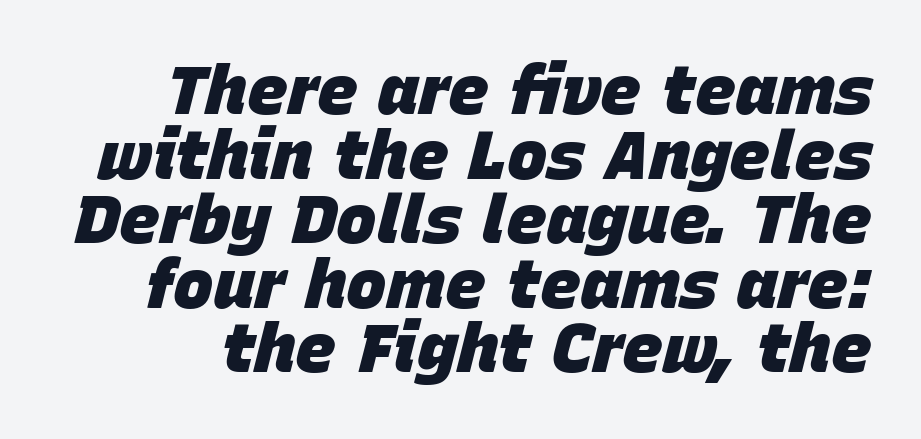
Q: Is the text bold? A: Yes.
Q: Is the text italic (slanted)? A: Yes, it leans right by about 15 degrees.
Q: Is the text underlined? A: No.
Q: Is the spacing between letters normal or unusually wide? A: Normal.
Q: Is the spacing between lines tight, normal or loose? A: Tight.
Q: Width (condensed, normal, or wide)? A: Normal.
Q: Stroke contrast? A: Low.
Q: x-height? A: Large.
Q: Monospaced? A: No.
